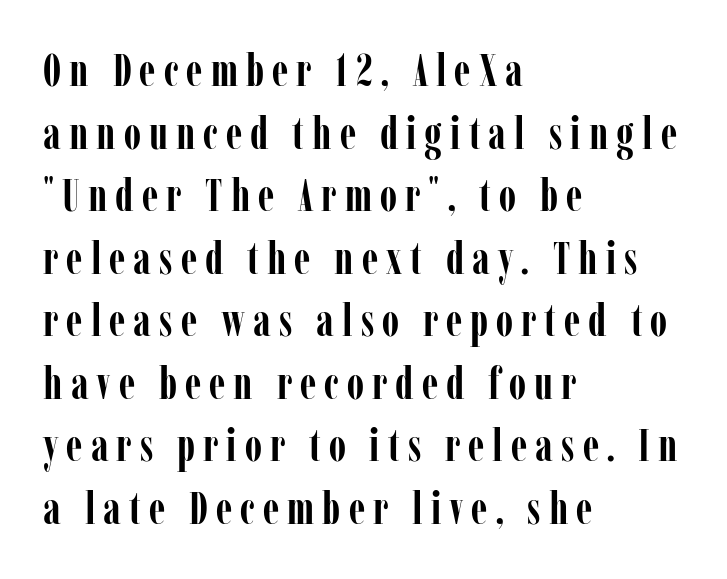
{"serif": "yes", "italic": "no", "bold": "yes", "weight": "semibold", "width": "condensed", "stroke_contrast": "low", "x_height": "medium", "monospaced": "no", "underline": "no", "align": "left", "line_spacing": "normal", "line_spacing_ratio": 1.39, "glyph_px": 45}
